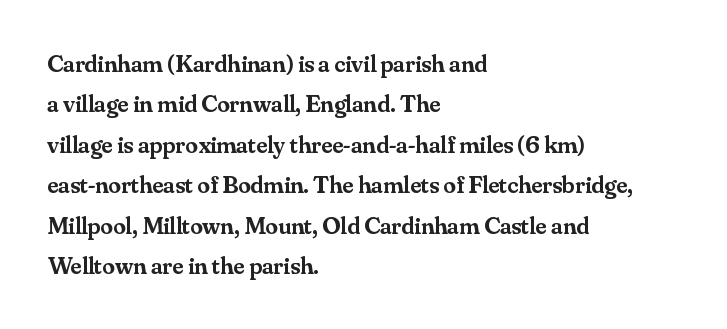
Q: Is the text bold? A: Semi-bold.
Q: Is the text italic (slanted)? A: No, it is upright.
Q: Is the text underlined? A: No.
Q: How is the paragraph aligned? A: Left-aligned.
Q: Is the spacing between letters normal or unusually wide? A: Normal.
Q: Is the spacing between lines tight, normal or loose? A: Normal.
